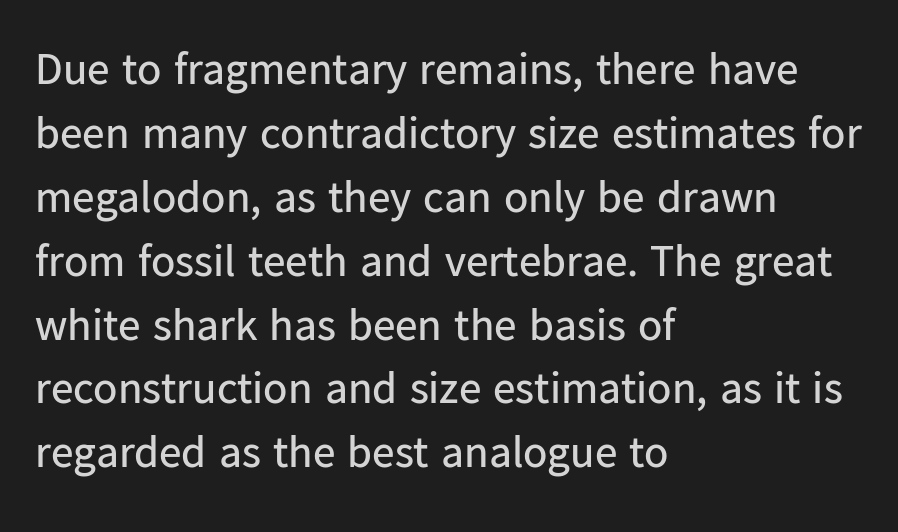
Q: Is the text bold? A: No.
Q: Is the text italic (slanted)? A: No, it is upright.
Q: Is the typeface a serif or a sans-serif typeface? A: Sans-serif.
Q: Is the text underlined? A: No.
Q: How is the paragraph aligned? A: Left-aligned.
Q: Is the spacing between letters normal or unusually wide? A: Normal.
Q: Is the spacing between lines tight, normal or loose? A: Normal.
Q: Width (condensed, normal, or wide)? A: Normal.
Q: Stroke contrast? A: Low.
Q: x-height? A: Medium.
Q: Monospaced? A: No.
